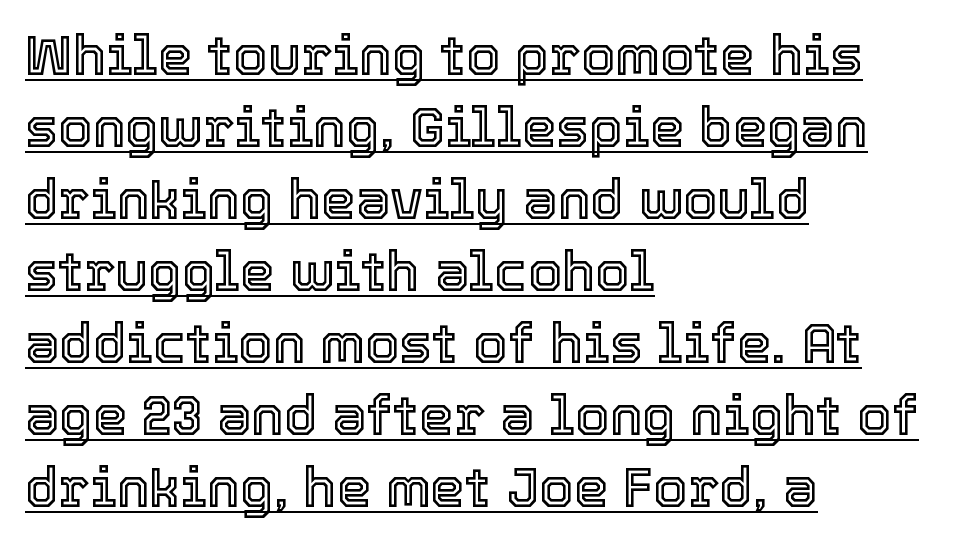
{"italic": "no", "width": "normal", "x_height": "medium", "monospaced": "no", "underline": "yes", "align": "left", "line_spacing": "normal", "line_spacing_ratio": 1.31, "letter_spacing": "normal", "letter_spacing_em": 0.0, "glyph_px": 55}
